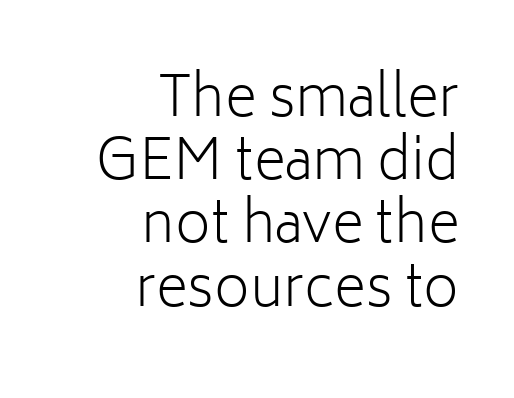
Q: Is the text bold? A: No.
Q: Is the text italic (slanted)? A: No, it is upright.
Q: Is the typeface a serif or a sans-serif typeface? A: Sans-serif.
Q: Is the text underlined? A: No.
Q: How is the paragraph aligned? A: Right-aligned.
Q: Is the spacing between letters normal or unusually wide? A: Normal.
Q: Is the spacing between lines tight, normal or loose? A: Tight.
Q: Width (condensed, normal, or wide)? A: Normal.
Q: Stroke contrast? A: Low.
Q: x-height? A: Medium.
Q: Monospaced? A: No.
